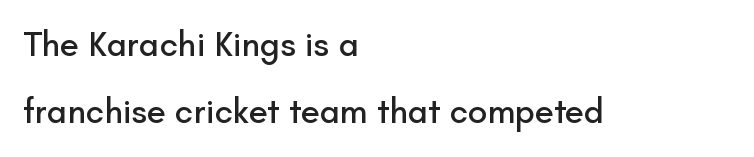
{"serif": "no", "italic": "no", "width": "normal", "stroke_contrast": "low", "x_height": "small", "monospaced": "no", "underline": "no", "align": "left", "line_spacing": "loose", "line_spacing_ratio": 1.92, "letter_spacing": "normal", "letter_spacing_em": 0.0, "glyph_px": 35}
